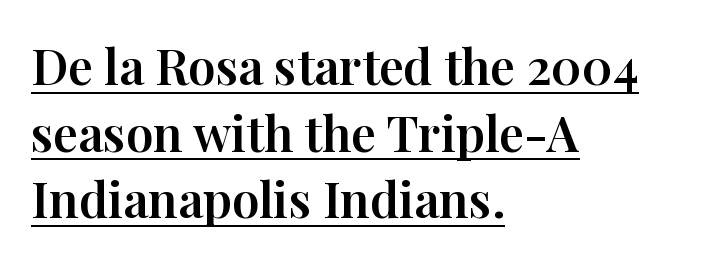
Q: Is the text italic (slanted)? A: No, it is upright.
Q: Is the typeface a serif or a sans-serif typeface? A: Serif.
Q: Is the text underlined? A: Yes.
Q: How is the paragraph aligned? A: Left-aligned.
Q: Is the spacing between letters normal or unusually wide? A: Normal.
Q: Is the spacing between lines tight, normal or loose? A: Normal.
Q: Width (condensed, normal, or wide)? A: Normal.
Q: Stroke contrast? A: High.
Q: x-height? A: Medium.
Q: Monospaced? A: No.
